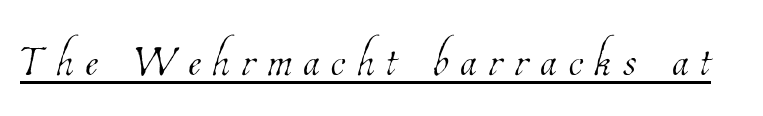
Unbolded letterforms with no extra heft. Do the characters align in a grid? No, the font is proportional. Underlining? Definitely there.
